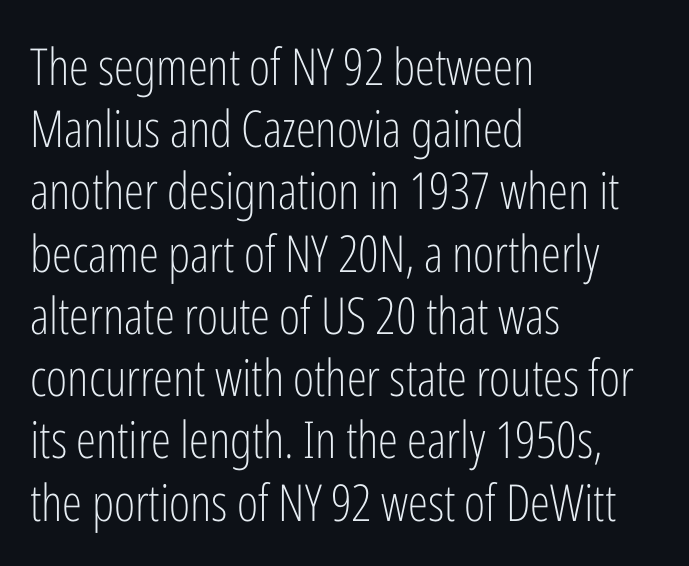
Ink coverage per letter is moderate at most. Every stem runs plumb, perpendicular to the baseline. A typesetter would call this proportional, since set widths differ per character. Only glyphs here, with clear space below each row.
